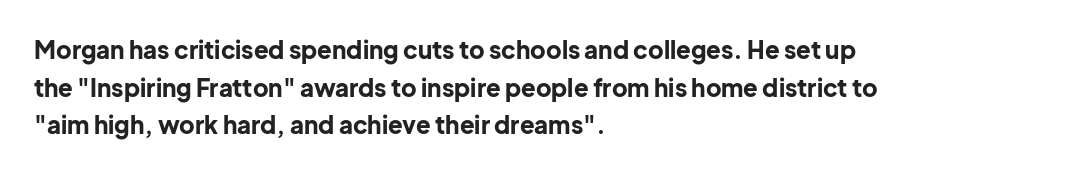
The image shows 24 px bold type, upright; set left-aligned, normal line spacing (1.57x), normal letter spacing, not underlined.
